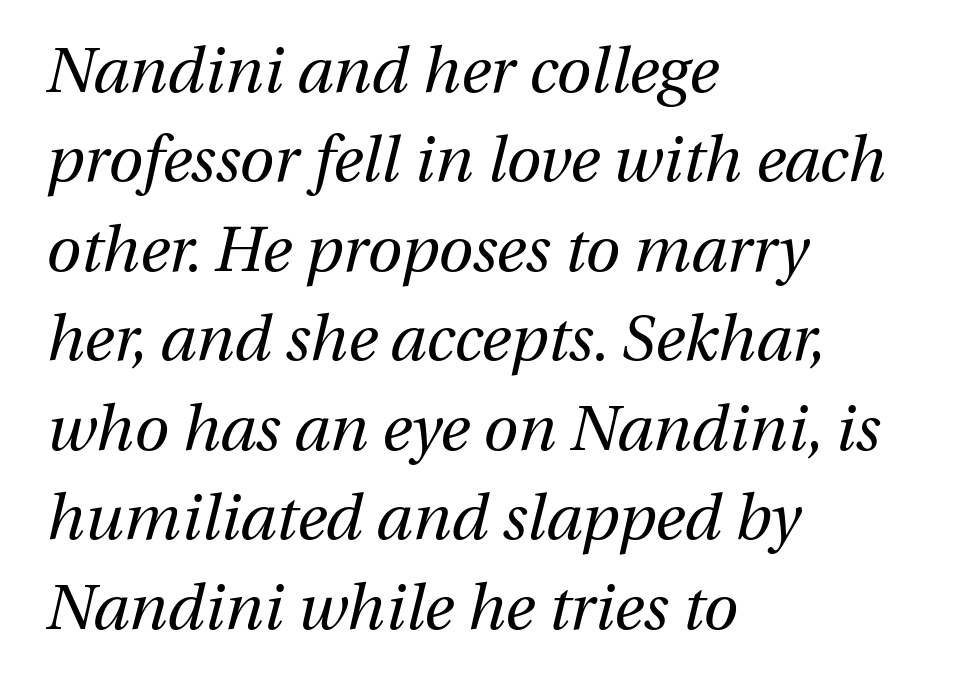
{"italic": "yes", "lean": "right", "slant_degrees": 13, "bold": "no", "weight": "regular", "width": "normal", "stroke_contrast": "medium", "x_height": "medium", "monospaced": "no", "underline": "no", "align": "left", "line_spacing": "normal", "line_spacing_ratio": 1.42, "letter_spacing": "normal", "letter_spacing_em": 0.0, "glyph_px": 63}
